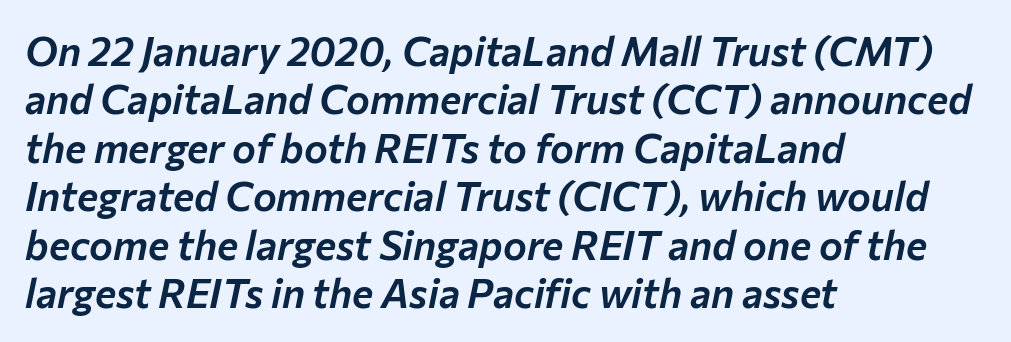
The image shows 40 px text type, italic (leaning right); set left-aligned, line spacing 1.21x, normal letter spacing, not underlined; low stroke contrast and a medium x-height.
